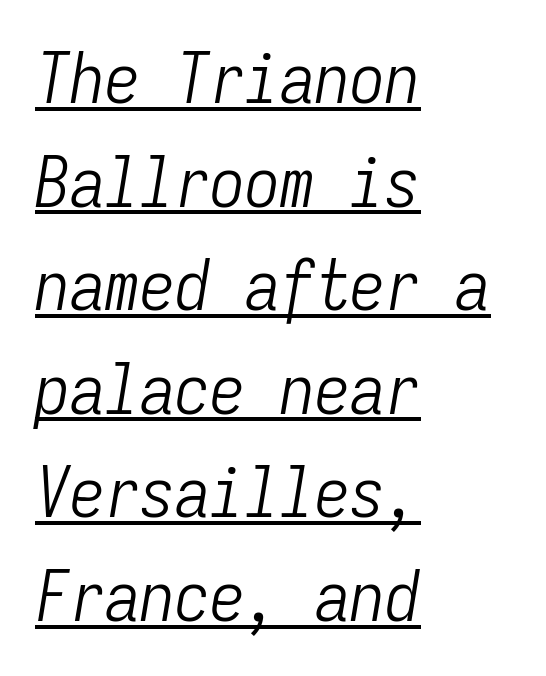
Q: Is the text bold? A: No.
Q: Is the text italic (slanted)? A: Yes, it leans right by about 9 degrees.
Q: Is the text underlined? A: Yes.
Q: How is the paragraph aligned? A: Left-aligned.
Q: Is the spacing between letters normal or unusually wide? A: Normal.
Q: Is the spacing between lines tight, normal or loose? A: Normal.
Q: Width (condensed, normal, or wide)? A: Condensed.
Q: Stroke contrast? A: Low.
Q: x-height? A: Medium.
Q: Monospaced? A: Yes.
